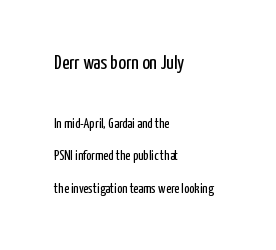
The image shows 20 px text type, upright; set left-aligned, loose line spacing (2.33x), normal letter spacing, not underlined; the first (top) block is 1.43x larger.
